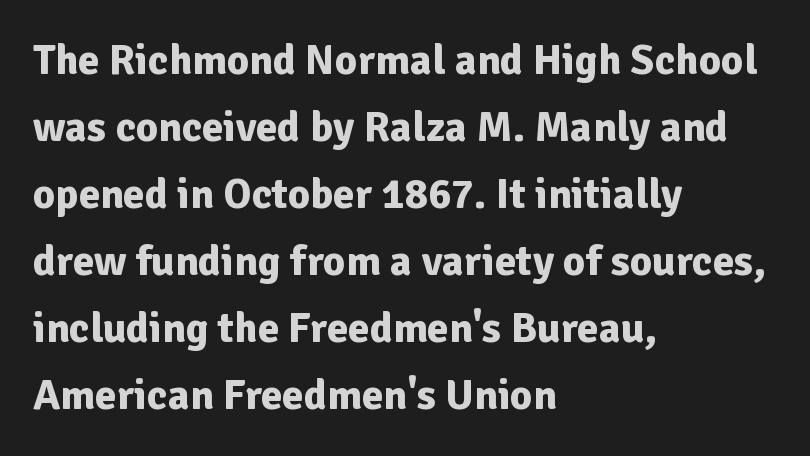
{"serif": "no", "italic": "no", "bold": "yes", "weight": "bold", "width": "normal", "stroke_contrast": "low", "x_height": "medium", "monospaced": "no", "underline": "no", "align": "left", "line_spacing": "normal", "line_spacing_ratio": 1.56, "letter_spacing": "normal", "letter_spacing_em": 0.0, "glyph_px": 43}
